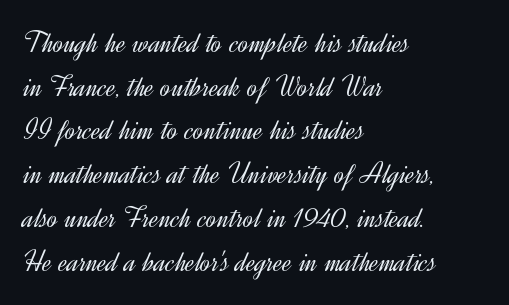
Notice how descenders clear the ascenders below comfortably — that's standard leading. Unlike a traditional serif, this face leaves its strokes unadorned. The font sits on the lighter half of the weight spectrum, regular included.
